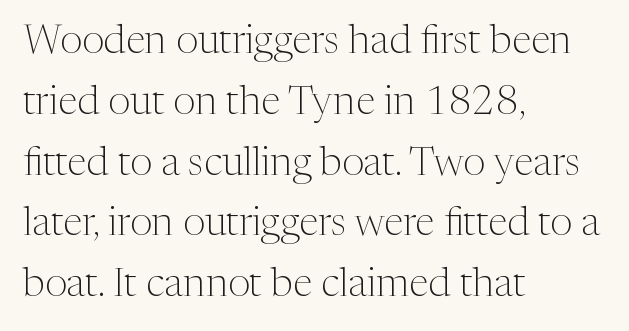
{"serif": "yes", "italic": "no", "bold": "no", "weight": "light", "width": "normal", "stroke_contrast": "medium", "x_height": "medium", "monospaced": "no", "underline": "no", "align": "left", "line_spacing": "normal", "line_spacing_ratio": 1.52, "letter_spacing": "normal", "letter_spacing_em": 0.0, "glyph_px": 40}
